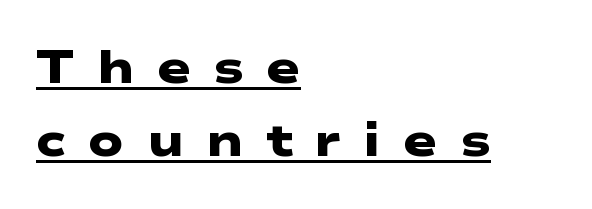
As a designer I'd log this as weight 700, bold. Every word sits above its own underline. Proportional: the letters do not fall into vertical columns. Caption: multi-line text, flush left, ragged right. How are the letters spaced? Widely, with obvious added tracking.
